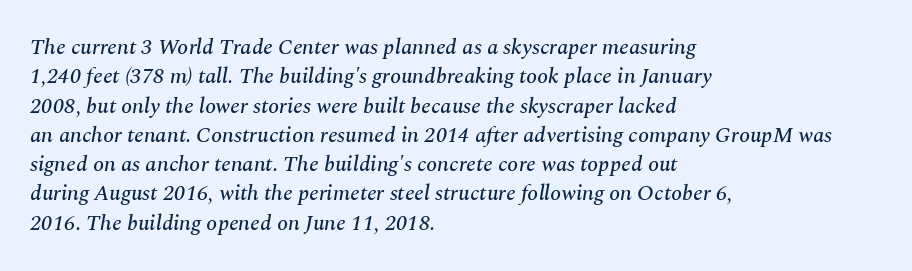
The image shows 22 px text type, italic (leaning right); set left-aligned, normal line spacing (1.33x), normal letter spacing, not underlined.
